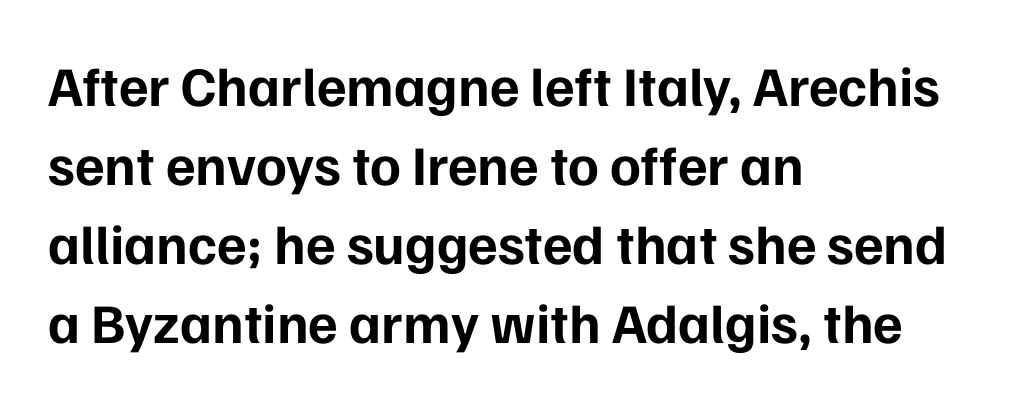
Q: Is the text bold? A: Yes.
Q: Is the text italic (slanted)? A: No, it is upright.
Q: Is the typeface a serif or a sans-serif typeface? A: Sans-serif.
Q: Is the text underlined? A: No.
Q: How is the paragraph aligned? A: Left-aligned.
Q: Is the spacing between letters normal or unusually wide? A: Normal.
Q: Is the spacing between lines tight, normal or loose? A: Normal.
Q: Width (condensed, normal, or wide)? A: Normal.
Q: Stroke contrast? A: Low.
Q: x-height? A: Medium.
Q: Monospaced? A: No.
